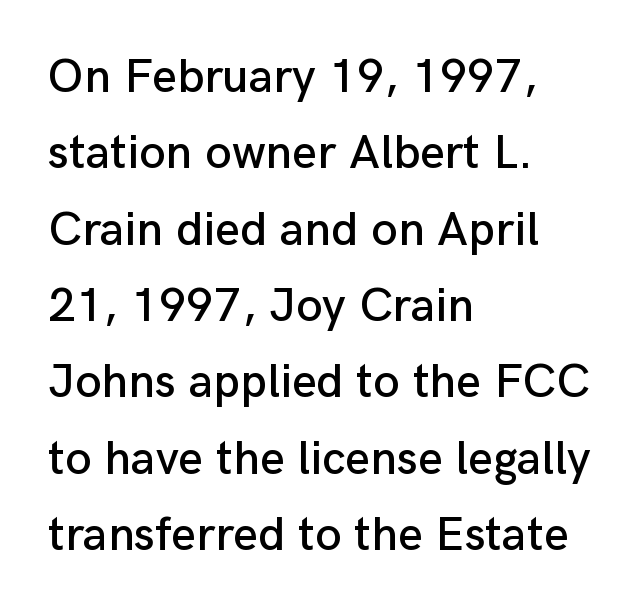
{"serif": "no", "italic": "no", "width": "normal", "stroke_contrast": "low", "x_height": "medium", "monospaced": "no", "underline": "no", "align": "left", "line_spacing": "normal", "line_spacing_ratio": 1.59, "letter_spacing": "normal", "letter_spacing_em": 0.0, "glyph_px": 48}
